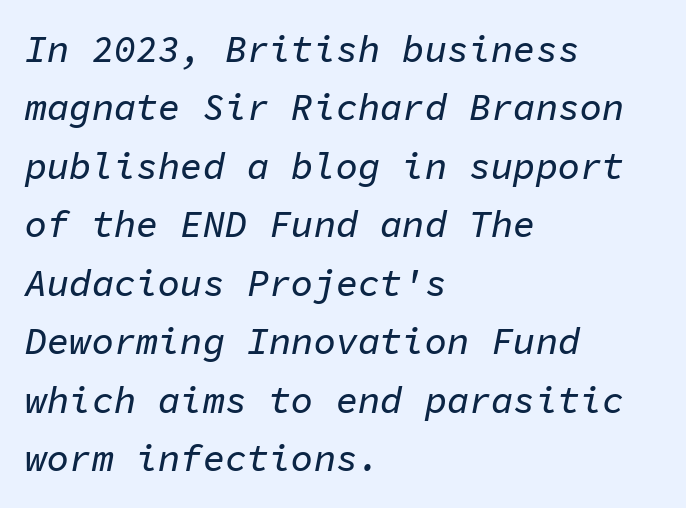
{"italic": "yes", "lean": "right", "slant_degrees": 11, "width": "normal", "stroke_contrast": "low", "x_height": "medium", "monospaced": "yes", "underline": "no", "align": "left", "line_spacing": "normal", "line_spacing_ratio": 1.58, "letter_spacing": "normal", "letter_spacing_em": 0.0, "glyph_px": 37}
